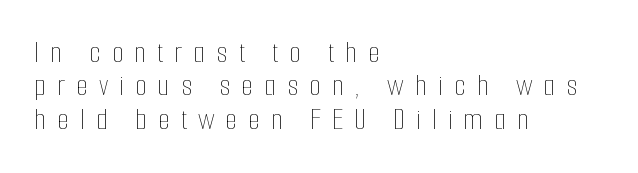
Bold? No — there's no thickening of the strokes. Each row of text sits above clean, open space. Glyph-to-glyph distance is far greater than everyday printed text. The text block is weighted toward the left margin, trailing off unevenly rightward. Note the varied advance widths — an 'i' is clearly narrower than an 'm'.
